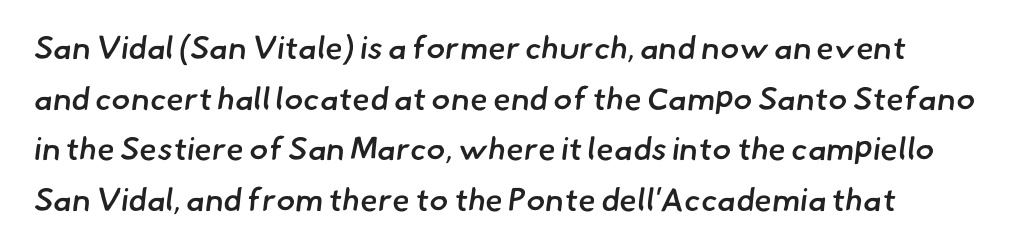
{"serif": "no", "bold": "semi", "weight": "semibold", "width": "normal", "stroke_contrast": "low", "x_height": "small", "monospaced": "no", "underline": "no", "line_spacing": "normal", "line_spacing_ratio": 1.58, "letter_spacing": "normal", "letter_spacing_em": 0.0, "glyph_px": 32}
